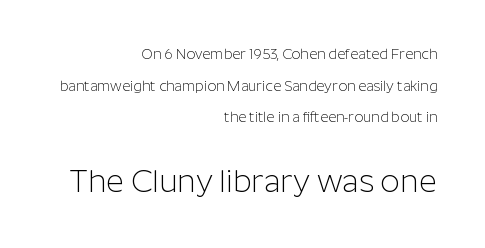
The image shows 31 px light sans-serif type, upright; set right-aligned, loose line spacing (2.26x), normal letter spacing, not underlined; the second (bottom) block is 2.21x larger; low stroke contrast and a medium x-height.
